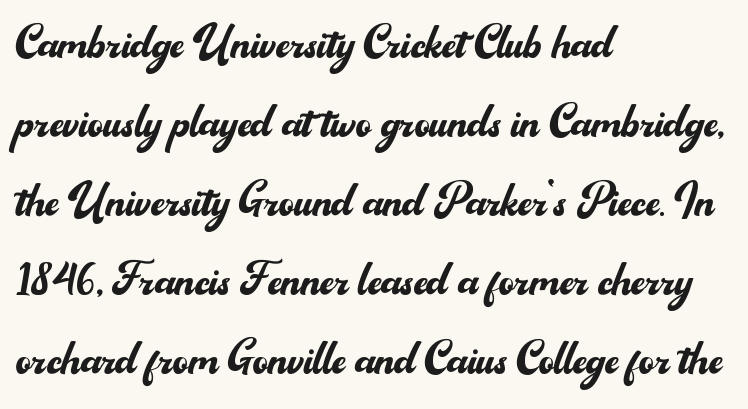
Q: Is the text bold? A: No.
Q: Is the text italic (slanted)? A: Yes.
Q: Is the typeface a serif or a sans-serif typeface? A: Sans-serif.
Q: Is the text underlined? A: No.
Q: How is the paragraph aligned? A: Left-aligned.
Q: Is the spacing between letters normal or unusually wide? A: Normal.
Q: Is the spacing between lines tight, normal or loose? A: Normal.
Q: Width (condensed, normal, or wide)? A: Normal.
Q: Stroke contrast? A: Medium.
Q: x-height? A: Small.
Q: Monospaced? A: No.
